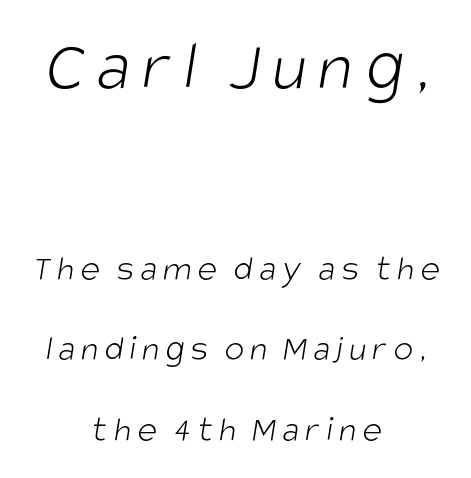
Q: Is the text bold? A: No.
Q: Is the typeface a serif or a sans-serif typeface? A: Sans-serif.
Q: Is the text underlined? A: No.
Q: How is the paragraph aligned? A: Centered.
Q: Is the spacing between lines tight, normal or loose? A: Loose.
Q: Which block of text is set in a larger size, the first (top) or the second (bottom)? A: The first (top) one.
Q: Width (condensed, normal, or wide)? A: Condensed.
Q: Stroke contrast? A: Low.
Q: x-height? A: Large.
Q: Monospaced? A: No.
